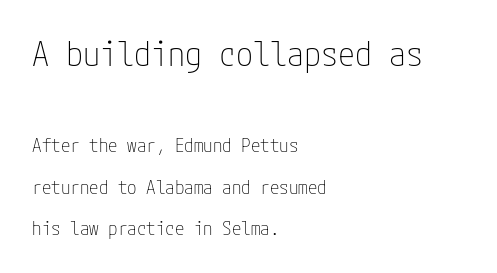
Q: Is the text bold? A: No.
Q: Is the text italic (slanted)? A: No, it is upright.
Q: Is the typeface a serif or a sans-serif typeface? A: Sans-serif.
Q: Is the text underlined? A: No.
Q: How is the paragraph aligned? A: Left-aligned.
Q: Is the spacing between letters normal or unusually wide? A: Normal.
Q: Is the spacing between lines tight, normal or loose? A: Loose.
Q: Which block of text is set in a larger size, the first (top) or the second (bottom)? A: The first (top) one.
Q: Width (condensed, normal, or wide)? A: Condensed.
Q: Stroke contrast? A: Low.
Q: x-height? A: Medium.
